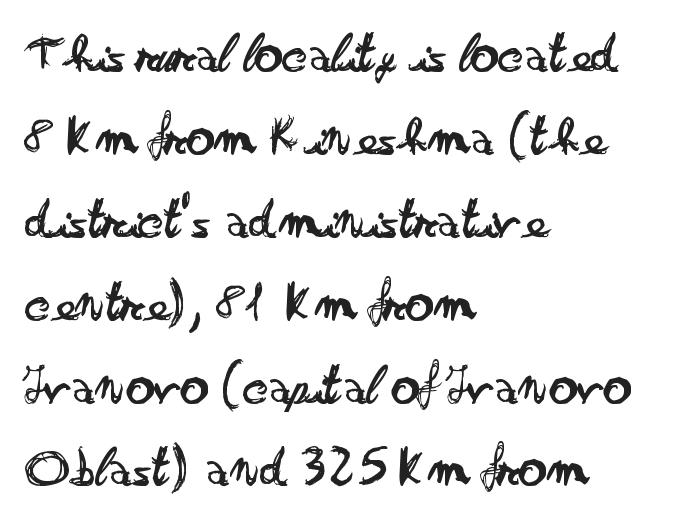
Q: Is the text bold? A: No.
Q: Is the text italic (slanted)? A: No, it is upright.
Q: Is the typeface a serif or a sans-serif typeface? A: Sans-serif.
Q: Is the text underlined? A: No.
Q: How is the paragraph aligned? A: Left-aligned.
Q: Is the spacing between letters normal or unusually wide? A: Normal.
Q: Is the spacing between lines tight, normal or loose? A: Normal.
Q: Width (condensed, normal, or wide)? A: Wide.
Q: Stroke contrast? A: Low.
Q: x-height? A: Small.
Q: Monospaced? A: No.
